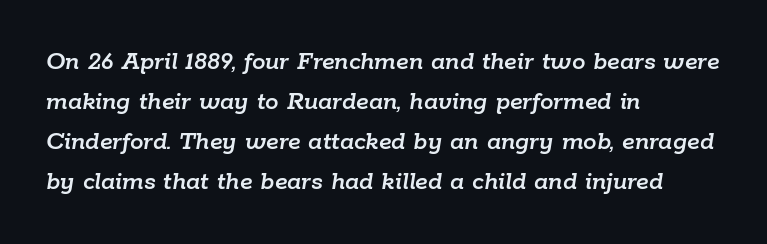
The specimen omits any rule beneath the text block's lines. These lines stack with their left ends in a neat column. This rendering leaves character spacing at its baseline value. The face used here has a pronounced slope to its letters.
